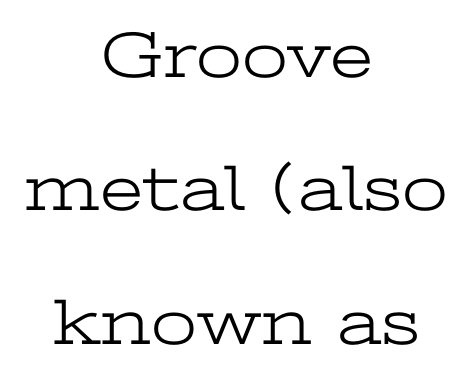
In terms of letterform style, serifs are clearly present. The font's upright variant was chosen for this text. Character widths vary here, with narrow letters taking less room than wide ones. These lines stand farther apart than default settings would place them. Descenders are the only things crossing below the line. Reading down the block, each line starts at a different indent, mirrored at its end.
